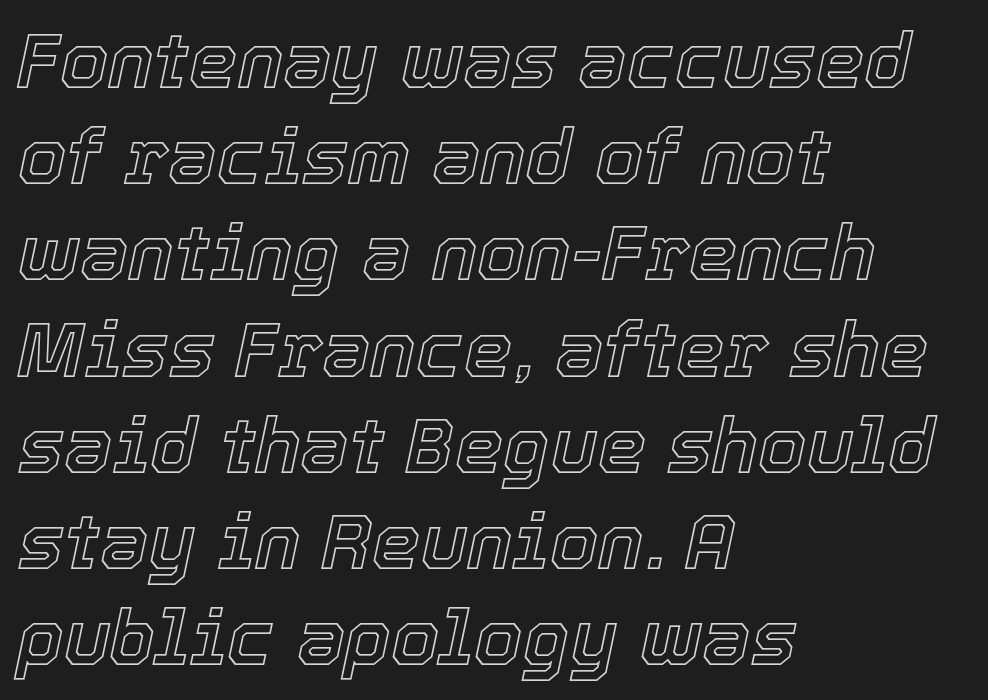
The gaps between neighbouring characters are ordinary and unremarkable. Glance below the letters and you will spot only blank space. Is this a fixed-width face? No — the glyphs have proportional, varying widths. The axis of the letterforms is tilted away from vertical. The rendering uses a moderate line-height, typical for paragraphs.
